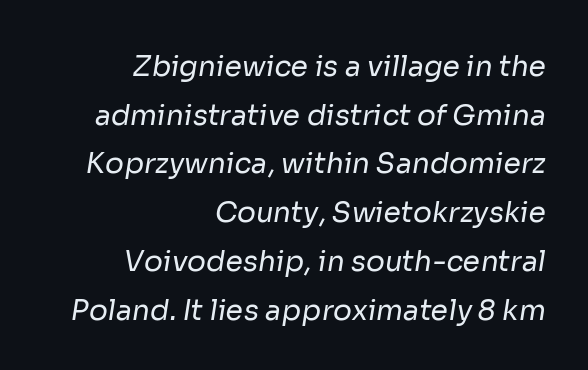
Q: Is the text bold? A: No.
Q: Is the typeface a serif or a sans-serif typeface? A: Sans-serif.
Q: Is the text underlined? A: No.
Q: How is the paragraph aligned? A: Right-aligned.
Q: Is the spacing between letters normal or unusually wide? A: Normal.
Q: Width (condensed, normal, or wide)? A: Normal.
Q: Stroke contrast? A: Low.
Q: x-height? A: Medium.
Q: Monospaced? A: No.
